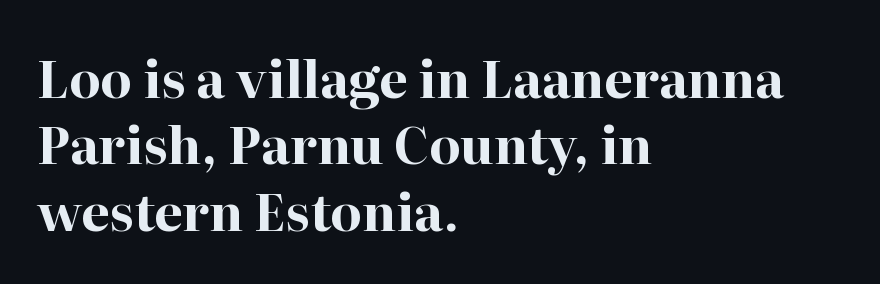
Left-aligned paragraph, ragged on the right. Examine the stroke ends and you'll spot serifs. You could not count columns in this text — the font is proportionally spaced. Characters follow at the spacing the type designer built in. Rule under the text: the space is simply empty.
